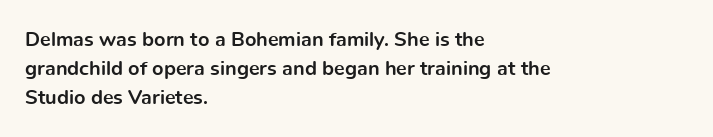
{"italic": "no", "bold": "yes", "underline": "no", "align": "left", "line_spacing": "normal", "line_spacing_ratio": 1.45, "letter_spacing": "normal", "letter_spacing_em": 0.0, "glyph_px": 20}
